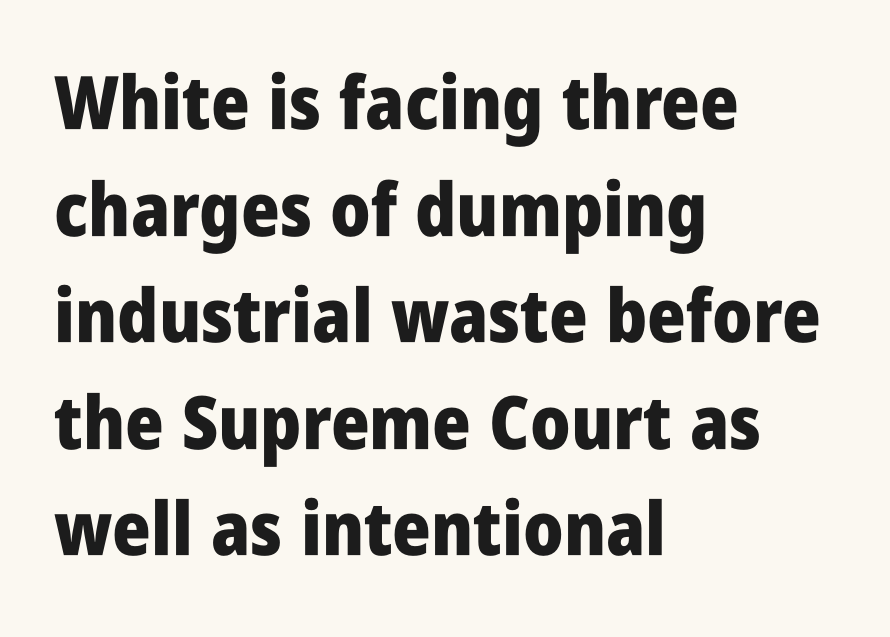
The image shows 74 px heavy, condensed sans-serif type, upright; set left-aligned, normal line spacing (1.44x), normal letter spacing, not underlined; low stroke contrast and a large x-height.
